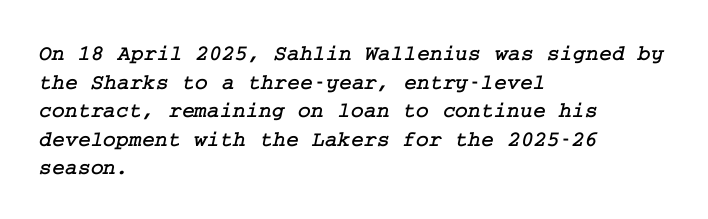
{"underline": "no", "align": "left", "line_spacing": "normal", "line_spacing_ratio": 1.3, "letter_spacing": "normal", "letter_spacing_em": 0.0, "glyph_px": 22}
